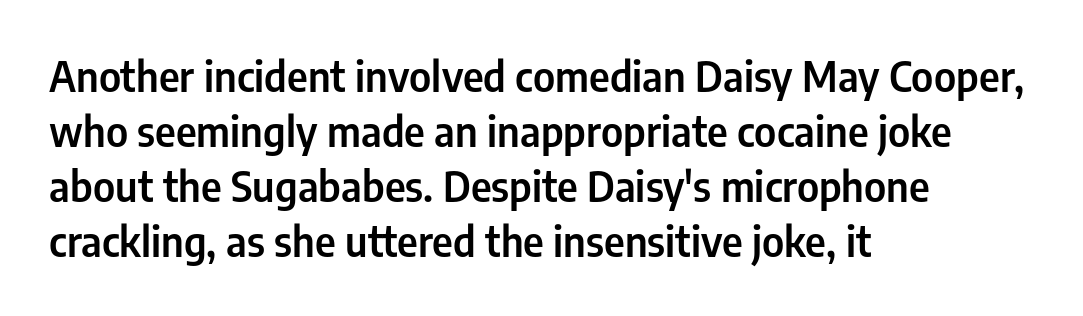
The image shows 41 px condensed sans-serif type, upright; set left-aligned, normal line spacing (1.34x), normal letter spacing, not underlined; low stroke contrast and a medium x-height.
